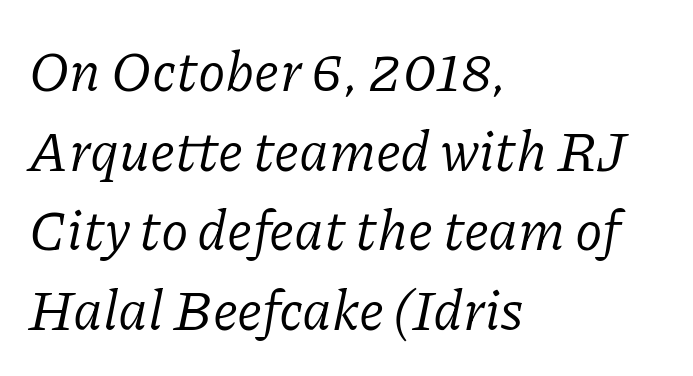
{"serif": "yes", "italic": "yes", "lean": "right", "slant_degrees": 11, "bold": "no", "weight": "regular", "width": "normal", "stroke_contrast": "low", "x_height": "medium", "monospaced": "no", "underline": "no", "align": "left", "line_spacing": "normal", "line_spacing_ratio": 1.42, "letter_spacing": "normal", "letter_spacing_em": 0.0, "glyph_px": 56}
